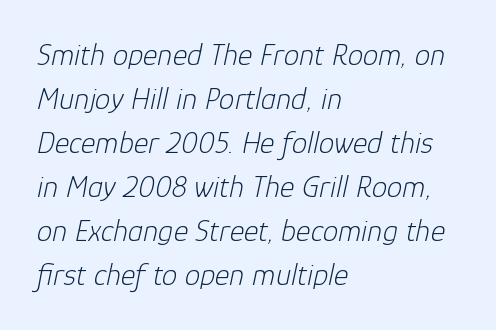
Q: Is the text bold? A: No.
Q: Is the text italic (slanted)? A: Yes, it leans right by about 12 degrees.
Q: Is the text underlined? A: No.
Q: How is the paragraph aligned? A: Left-aligned.
Q: Is the spacing between letters normal or unusually wide? A: Normal.
Q: Is the spacing between lines tight, normal or loose? A: Normal.
Q: Width (condensed, normal, or wide)? A: Normal.
Q: Stroke contrast? A: Low.
Q: x-height? A: Medium.
Q: Monospaced? A: No.
